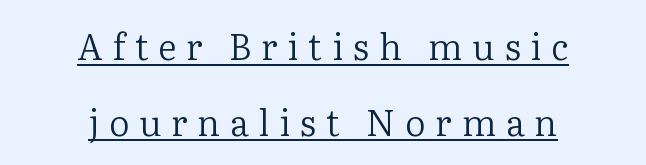
This sample trades compactness for vertical openness between lines. Typeset on center — no edge is straight. There is plenty of visible air inserted between adjacent glyphs. Is this a fixed-width face? No — the glyphs have proportional, varying widths. No extra ink here — the face is not bold.
